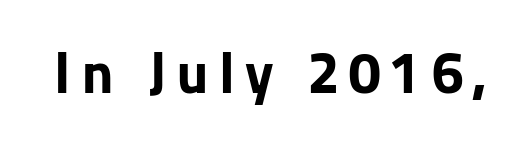
{"serif": "no", "italic": "no", "bold": "yes", "weight": "bold", "width": "normal", "stroke_contrast": "low", "x_height": "medium", "monospaced": "no", "underline": "no", "glyph_px": 59}
